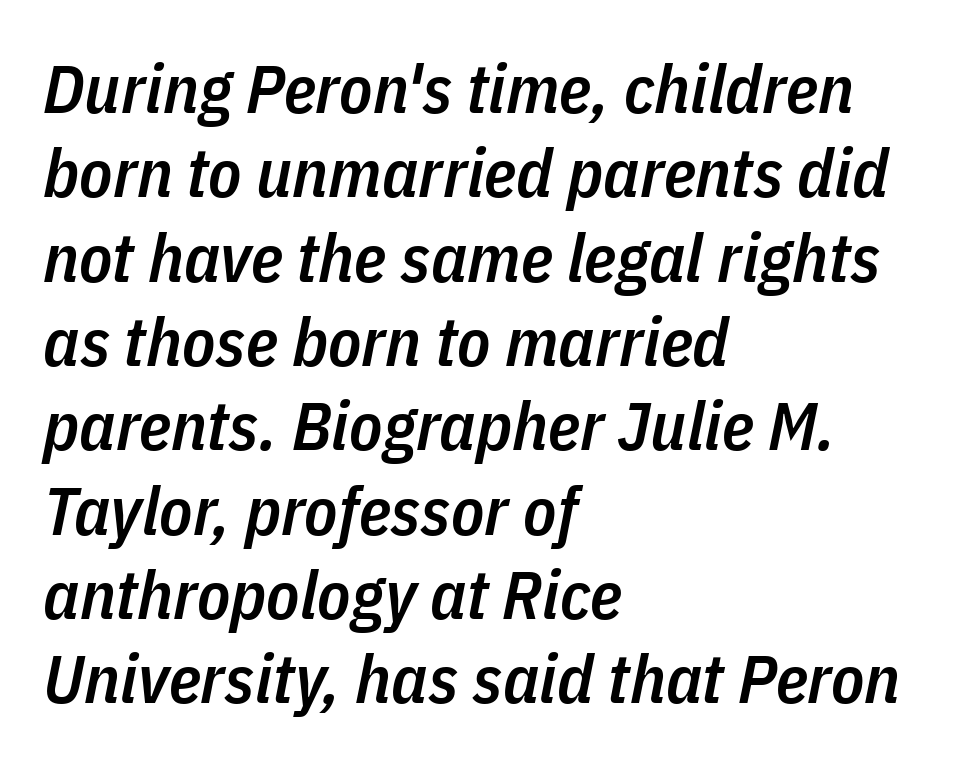
I'd describe the lettering as semibold — firm but not a full bold. Descenders are the only things crossing below the line. The rag falls on the right side of this text block. Varying glyph widths throughout — classic text-font behaviour.
